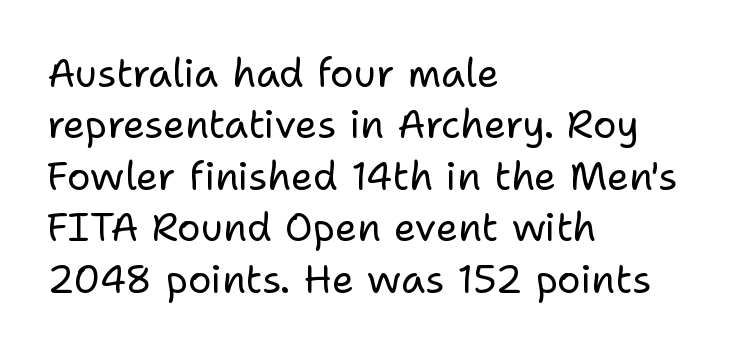
{"serif": "no", "italic": "no", "bold": "no", "weight": "regular", "width": "normal", "stroke_contrast": "low", "x_height": "medium", "monospaced": "no", "underline": "no", "align": "left", "line_spacing": "normal", "line_spacing_ratio": 1.32, "letter_spacing": "normal", "letter_spacing_em": 0.0, "glyph_px": 39}
